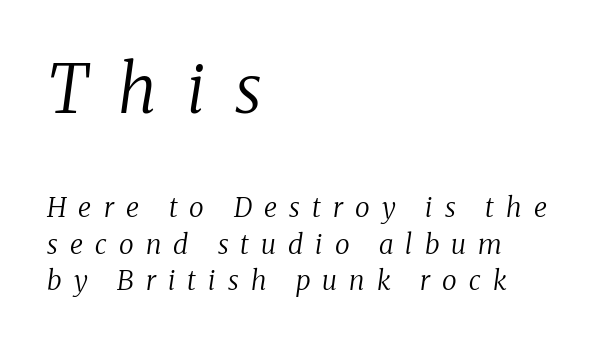
{"serif": "yes", "italic": "yes", "lean": "right", "slant_degrees": 8, "bold": "no", "weight": "regular", "width": "normal", "stroke_contrast": "medium", "x_height": "medium", "monospaced": "no", "underline": "no", "align": "left", "line_spacing": "normal", "line_spacing_ratio": 1.34, "letter_spacing": "wide", "letter_spacing_em": 0.45, "larger_block": "first", "size_ratio": 2.48, "glyph_px": 67}
